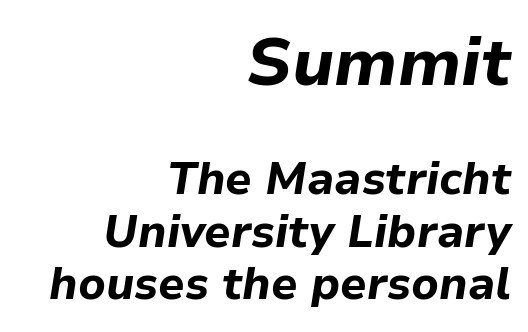
Think of a printed novel: that variable character pitch is what you see here. Descenders hang freely into open space. The face used here appears at its bigger size in the upper chunk. As a designer I'd log this as weight 700, bold.
